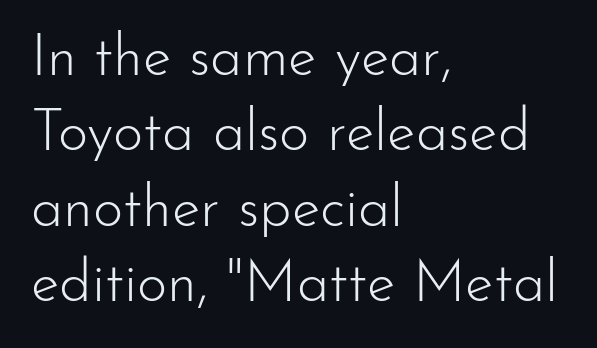
{"serif": "no", "italic": "no", "bold": "no", "weight": "light", "width": "normal", "stroke_contrast": "low", "x_height": "small", "monospaced": "no", "underline": "no", "align": "left", "line_spacing": "normal", "line_spacing_ratio": 1.3, "letter_spacing": "normal", "letter_spacing_em": 0.0, "glyph_px": 58}
